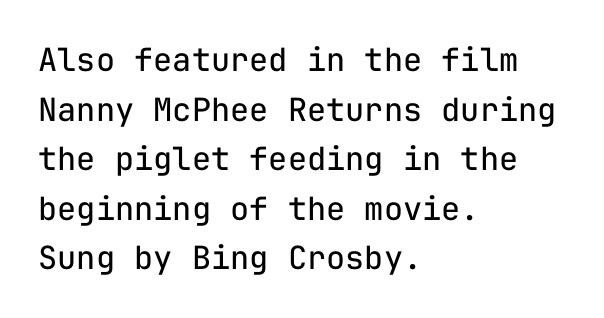
The letters sit at their default tracking, neither squeezed nor spread. The line-height multiplier appears to be the usual default. Stroke terminals: plain, sans-serif. The typeface has the unassuming heft of standard copy or less. The passage shown is typed in a monospace face where columns stay perfectly aligned.
